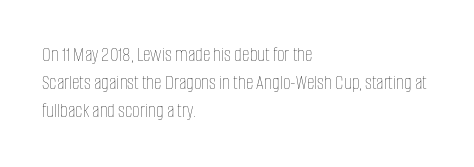
Visually the block forms a straight wall on the left and a jagged coastline on the right. Style check: upright. Bold? No — there's no thickening of the strokes. Notice how descenders clear the ascenders below comfortably — that's standard leading. Each word holds together tightly as a unit, with standard inter-letter gaps.
